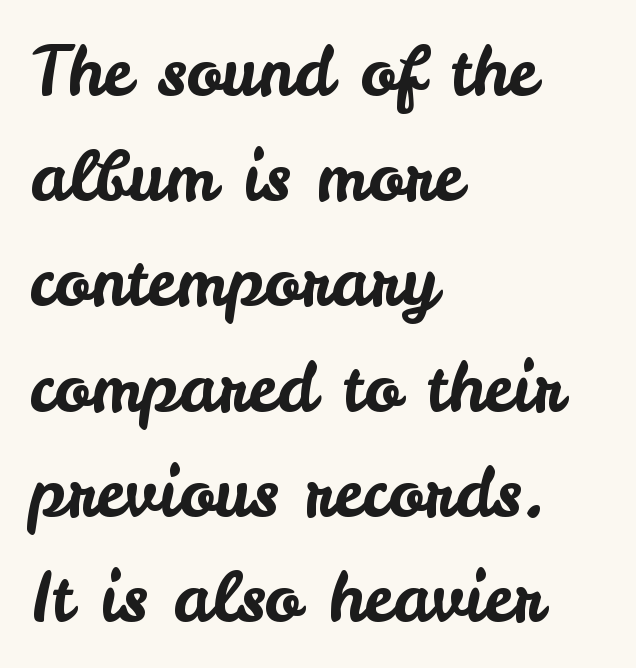
Q: Is the text italic (slanted)? A: Yes.
Q: Is the typeface a serif or a sans-serif typeface? A: Sans-serif.
Q: Is the text underlined? A: No.
Q: How is the paragraph aligned? A: Left-aligned.
Q: Is the spacing between letters normal or unusually wide? A: Normal.
Q: Is the spacing between lines tight, normal or loose? A: Normal.
Q: Width (condensed, normal, or wide)? A: Normal.
Q: Stroke contrast? A: Low.
Q: x-height? A: Small.
Q: Monospaced? A: No.
